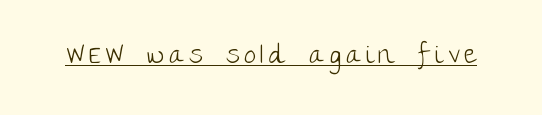
This is not heavy type; no bold has been used. A roman cut, with each character standing at attention. Is there an underline? Yes — a line sits under the letters.
